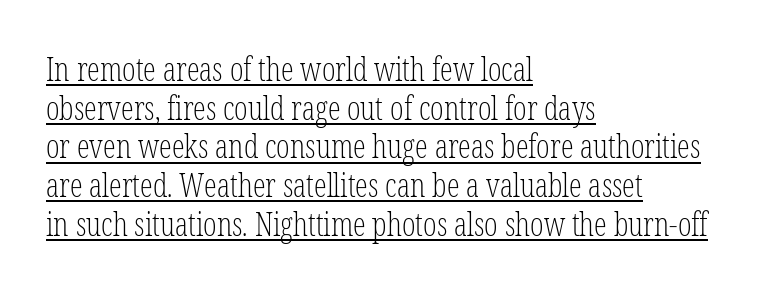
Here the glyphs are tracked normally, forming tight word shapes. Which margin do the lines hug? The left one — the right edge is uneven. The rendered words wear a rule along their underside. Varying glyph widths throughout — classic text-font behaviour. Is the stroke heavy? The answer is a plain regular-or-lighter. Ordinary non-slanted type is in use.
